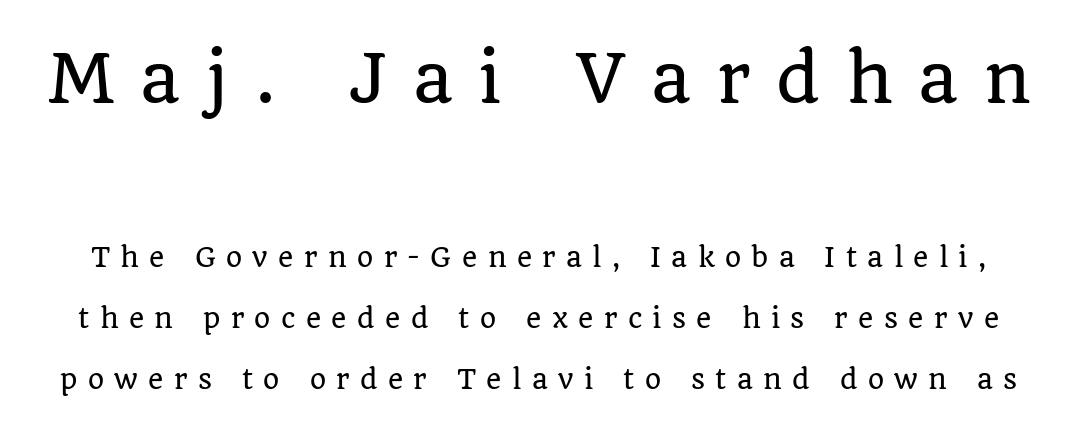
The image shows 65 px serif type, upright; set loose line spacing (2.33x), unusually wide letter spacing (+0.4 em), not underlined; the first (top) block is 2.5x larger; low stroke contrast and a large x-height.
